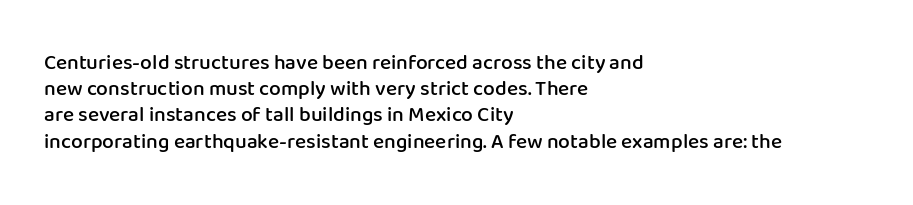
Just letters on the line, the space beneath them empty. Evenly set lines give the paragraph a standard silhouette. Compared with a centered layout, this one pins lines to the left instead. Letter spacing: default.
